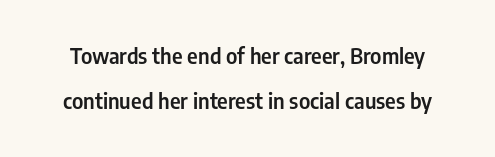
The image shows 21 px text type, upright; set loose line spacing (2.16x), normal letter spacing, not underlined.
